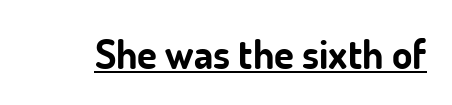
The image shows 41 px bold sans-serif type, upright; set normal letter spacing, underlined; low stroke contrast and a small x-height.
